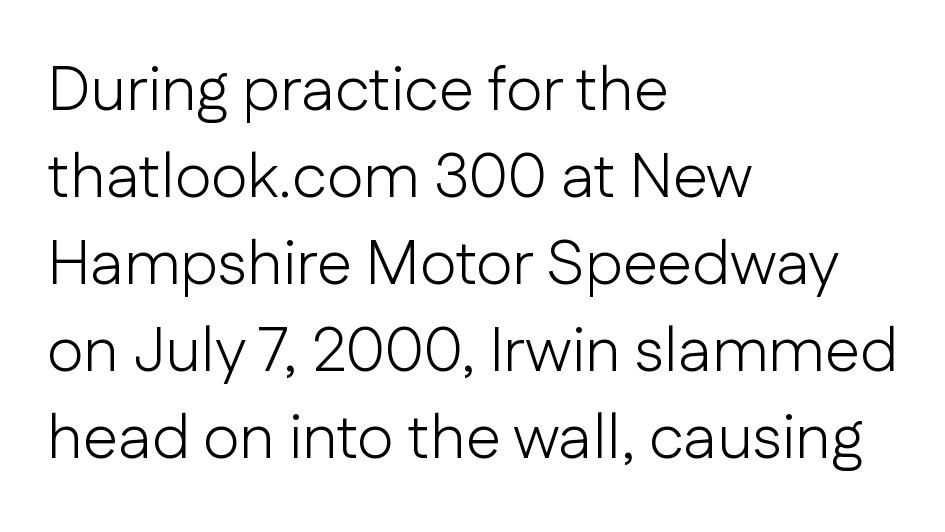
The zone under the glyphs is completely vacant. The gaps between neighbouring characters are ordinary and unremarkable. How would I describe the line gaps? Plain and ordinary. If you drew a line through each stem, it would be perfectly vertical. These lines are composed in type without serifs.
